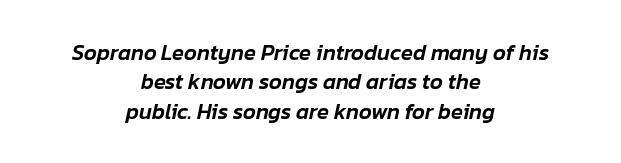
These lines are centered, leaving both edges ragged. A typesetter would call this leading conventional body-copy spacing. Would a proofreader flag this as italicized? Yes. Words float on clear page, feet unadorned. Students, note that the glyphs here touch the page at normal intervals.
